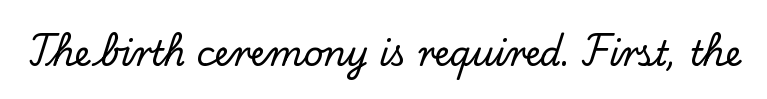
The image shows 34 px serif type; set normal letter spacing, not underlined; low stroke contrast and a small x-height.
